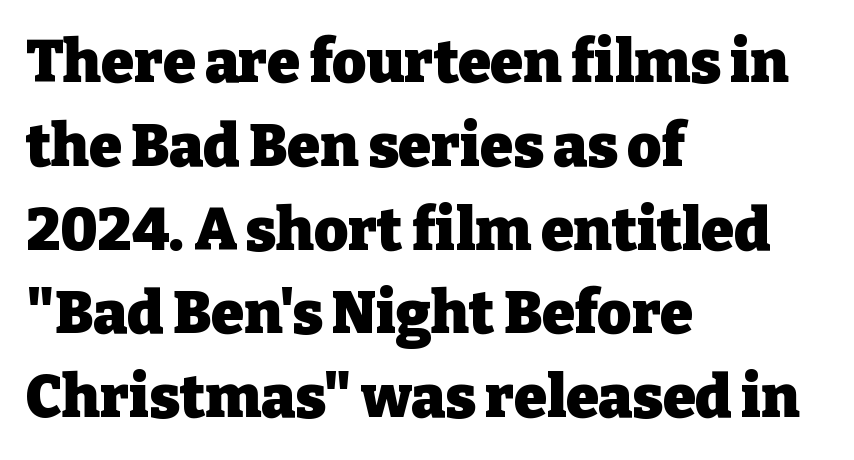
{"serif": "yes", "italic": "no", "bold": "yes", "weight": "heavy", "width": "normal", "stroke_contrast": "low", "x_height": "medium", "monospaced": "no", "underline": "no", "align": "left", "line_spacing": "normal", "line_spacing_ratio": 1.42, "letter_spacing": "normal", "letter_spacing_em": 0.0, "glyph_px": 59}
